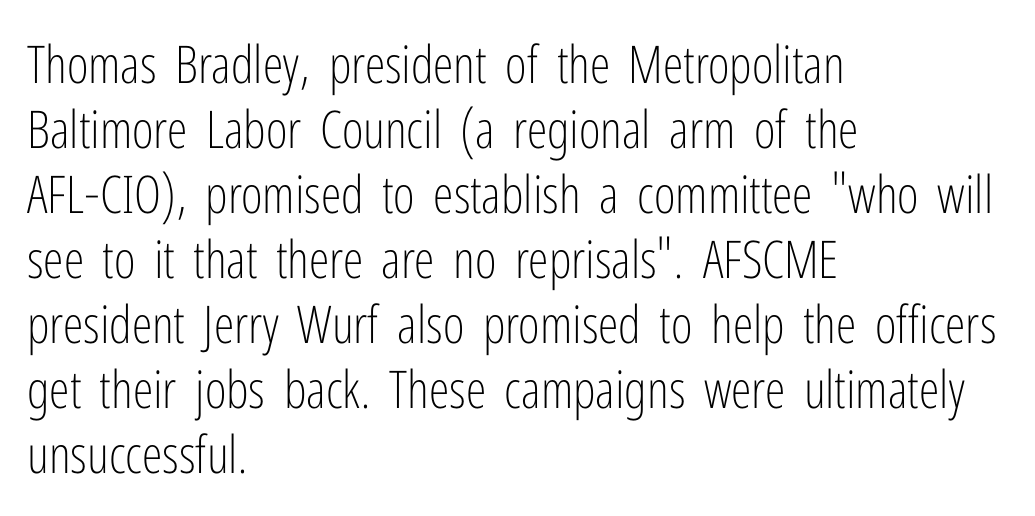
The gaps between neighbouring characters are ordinary and unremarkable. It's the straight-up-and-down kind of type. This sample has the flowing, uneven cadence of proportional lettering. The characters display no serif detailing; their extremities are plain. What's the leading like? Ordinary, nothing unusual. Type without underlining.
